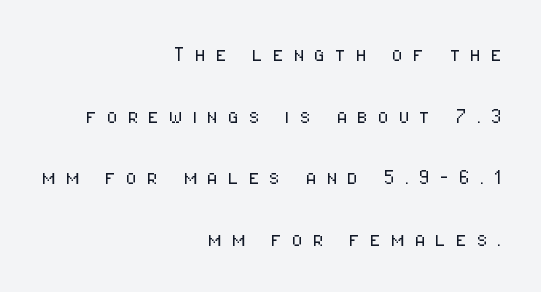
{"italic": "no", "bold": "no", "underline": "no", "align": "right", "line_spacing": "loose", "line_spacing_ratio": 2.47, "letter_spacing": "wide", "letter_spacing_em": 0.39, "glyph_px": 25}
